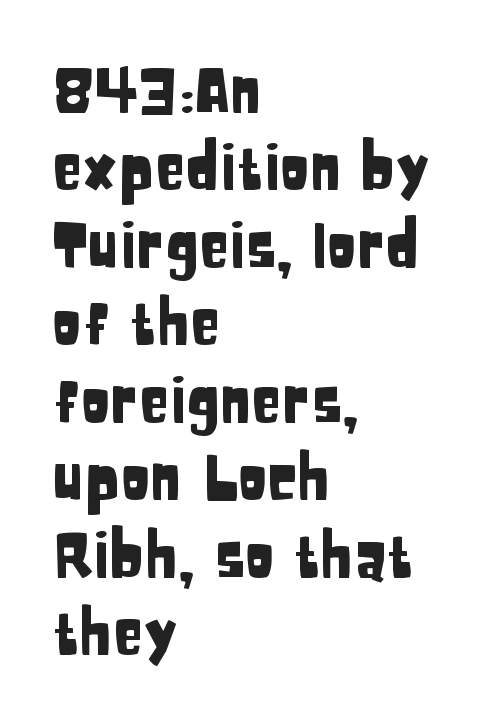
{"serif": "no", "italic": "no", "width": "condensed", "stroke_contrast": "low", "x_height": "large", "monospaced": "no", "underline": "no", "align": "left", "line_spacing": "normal", "line_spacing_ratio": 1.25, "letter_spacing": "normal", "letter_spacing_em": 0.0, "glyph_px": 62}
